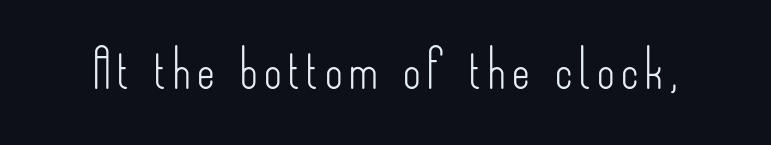
{"serif": "no", "italic": "no", "bold": "no", "weight": "light", "width": "condensed", "stroke_contrast": "low", "x_height": "small", "monospaced": "no", "underline": "no", "glyph_px": 38}
